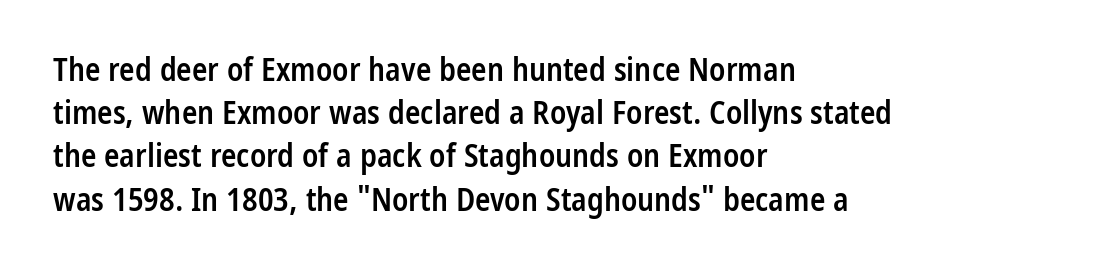
Q: Is the text bold? A: Semi-bold.
Q: Is the text italic (slanted)? A: No, it is upright.
Q: Is the typeface a serif or a sans-serif typeface? A: Sans-serif.
Q: Is the text underlined? A: No.
Q: How is the paragraph aligned? A: Left-aligned.
Q: Is the spacing between letters normal or unusually wide? A: Normal.
Q: Is the spacing between lines tight, normal or loose? A: Normal.
Q: Width (condensed, normal, or wide)? A: Condensed.
Q: Stroke contrast? A: Low.
Q: x-height? A: Medium.
Q: Monospaced? A: No.
